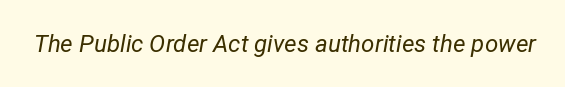
The image shows 24 px text type, italic (leaning right); set normal letter spacing, not underlined.
